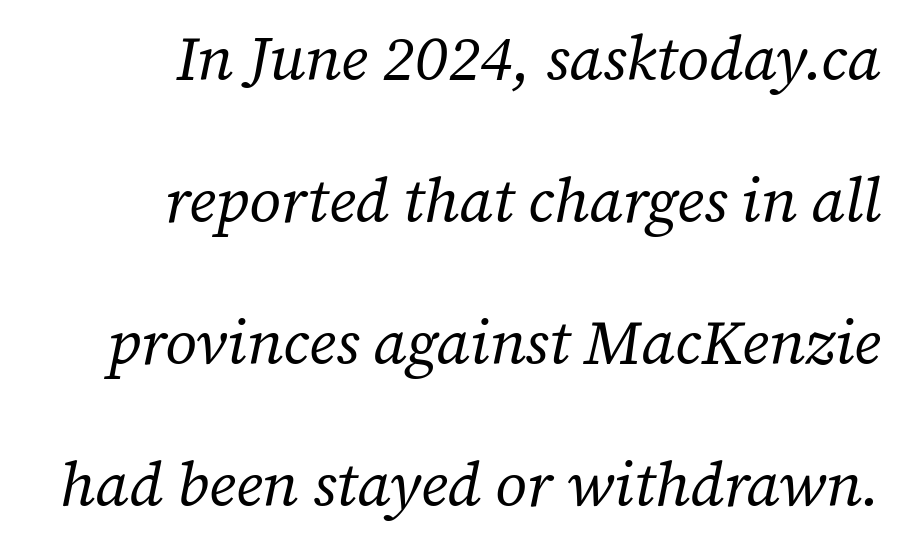
Q: Is the text bold? A: No.
Q: Is the text italic (slanted)? A: Yes, it leans right by about 12 degrees.
Q: Is the typeface a serif or a sans-serif typeface? A: Serif.
Q: Is the text underlined? A: No.
Q: How is the paragraph aligned? A: Right-aligned.
Q: Is the spacing between letters normal or unusually wide? A: Normal.
Q: Is the spacing between lines tight, normal or loose? A: Loose.
Q: Width (condensed, normal, or wide)? A: Normal.
Q: Stroke contrast? A: Low.
Q: x-height? A: Medium.
Q: Monospaced? A: No.
